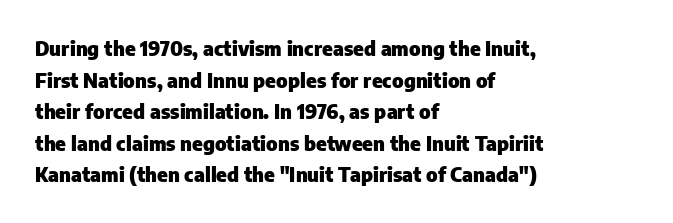
{"italic": "no", "bold": "yes", "underline": "no", "align": "left", "line_spacing": "normal", "line_spacing_ratio": 1.58, "letter_spacing": "normal", "letter_spacing_em": 0.0, "glyph_px": 20}
